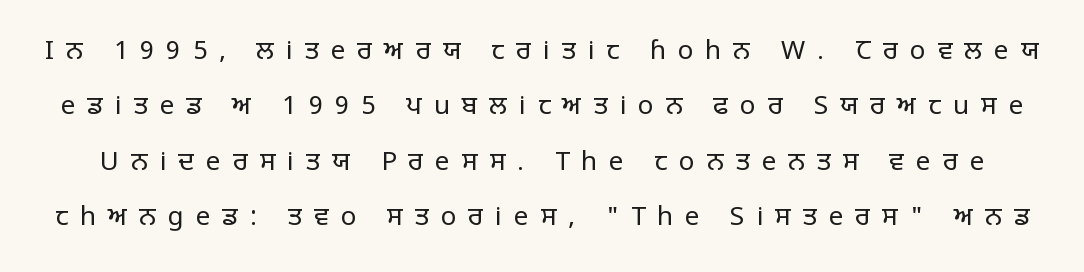
{"italic": "no", "bold": "no", "underline": "no", "line_spacing": "loose", "line_spacing_ratio": 2.13, "letter_spacing": "wide", "letter_spacing_em": 0.46, "glyph_px": 26}
